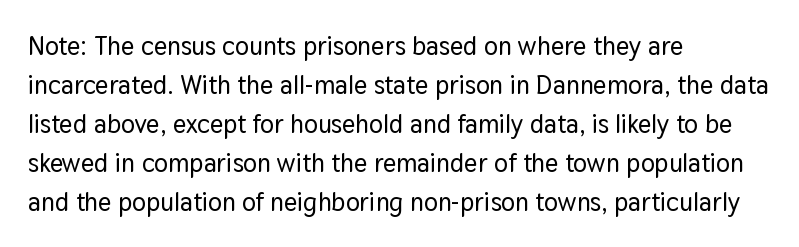
The image shows 26 px text type, upright; set left-aligned, normal line spacing (1.5x), normal letter spacing, not underlined.
